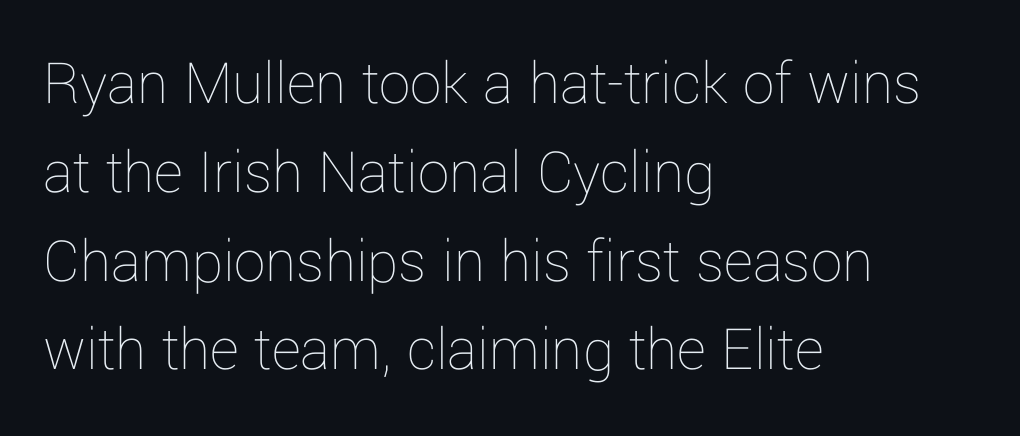
Q: Is the text bold? A: No.
Q: Is the text italic (slanted)? A: No, it is upright.
Q: Is the text underlined? A: No.
Q: How is the paragraph aligned? A: Left-aligned.
Q: Is the spacing between letters normal or unusually wide? A: Normal.
Q: Is the spacing between lines tight, normal or loose? A: Normal.
Q: Width (condensed, normal, or wide)? A: Normal.
Q: Stroke contrast? A: Low.
Q: x-height? A: Medium.
Q: Monospaced? A: No.
